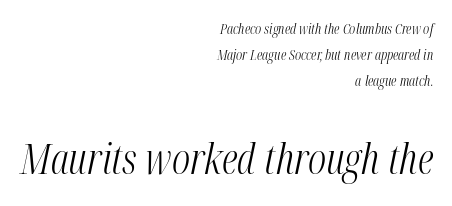
The image shows 41 px light, condensed type, italic (leaning right); set right-aligned, line spacing 1.86x, normal letter spacing, not underlined; the second (bottom) block is 2.93x larger; medium stroke contrast and a medium x-height.
